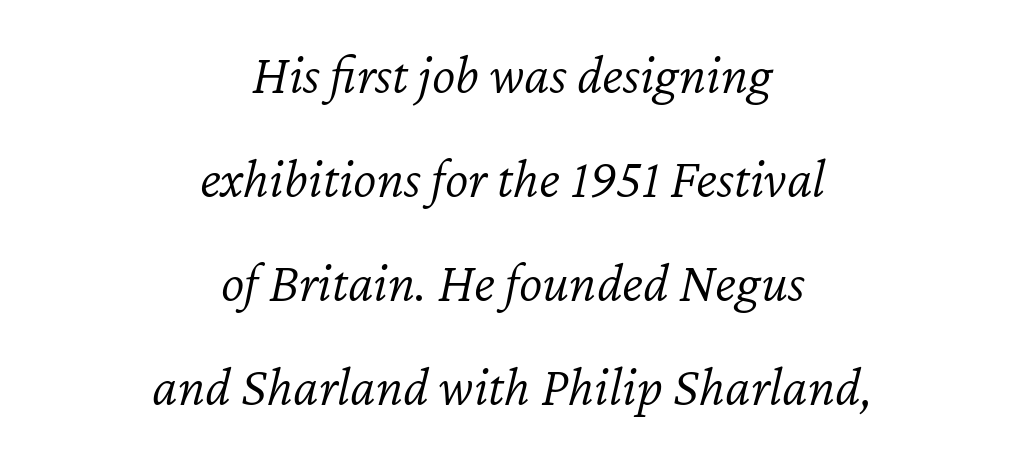
{"italic": "yes", "lean": "right", "slant_degrees": 12, "bold": "no", "weight": "light", "width": "normal", "stroke_contrast": "low", "x_height": "medium", "monospaced": "no", "underline": "no", "align": "center", "line_spacing_ratio": 1.86, "letter_spacing": "normal", "letter_spacing_em": 0.0, "glyph_px": 56}
